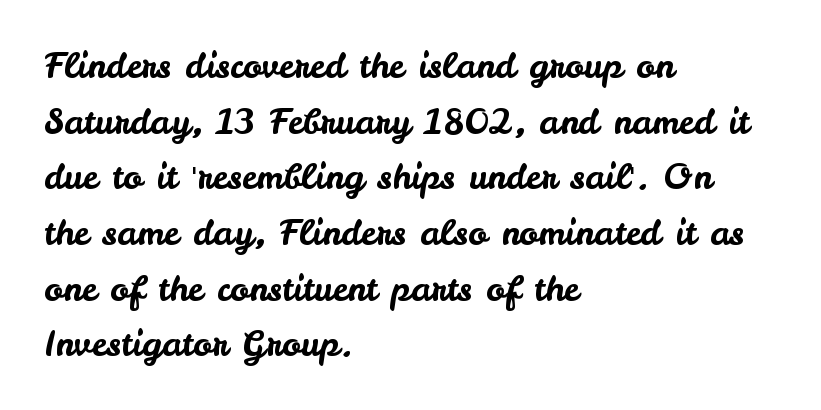
{"serif": "no", "width": "normal", "stroke_contrast": "low", "x_height": "small", "monospaced": "no", "underline": "no", "align": "left", "line_spacing": "normal", "line_spacing_ratio": 1.59, "letter_spacing": "normal", "letter_spacing_em": 0.0, "glyph_px": 35}
